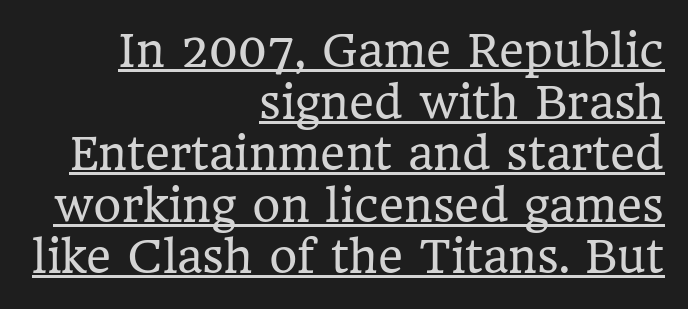
{"serif": "yes", "italic": "no", "bold": "no", "weight": "regular", "width": "normal", "stroke_contrast": "low", "x_height": "medium", "monospaced": "no", "underline": "yes", "align": "right", "line_spacing_ratio": 1.2, "letter_spacing": "normal", "letter_spacing_em": 0.0, "glyph_px": 43}
